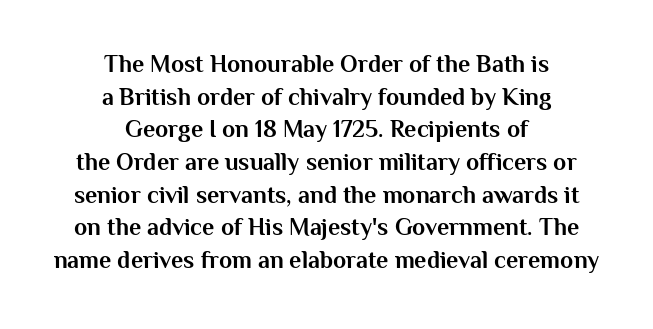
The rendering uses a moderate line-height, typical for paragraphs. Italic: no, the glyphs are upright roman. Strong, thick strokes mark this as bold type. Letters rest on an invisible, unmarked baseline. Both edges are ragged and mirror each other, which tells us the setting is centered.
